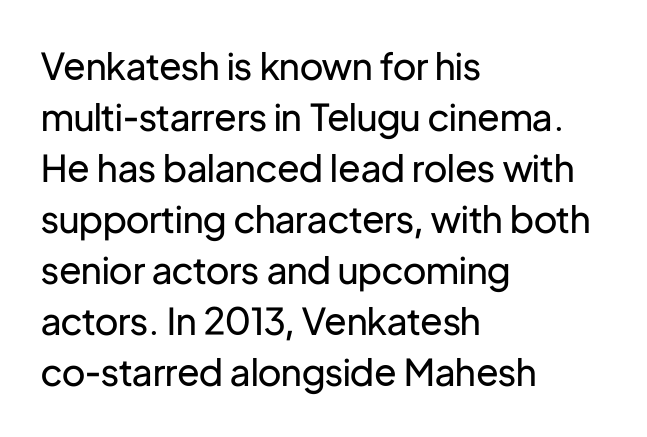
Characters follow at the spacing the type designer built in. Horizontal alignment here is leftward, the default for most running prose. The specimen reads as upright at a glance. Underlining? Definitely not there. Line spacing here is normal.
